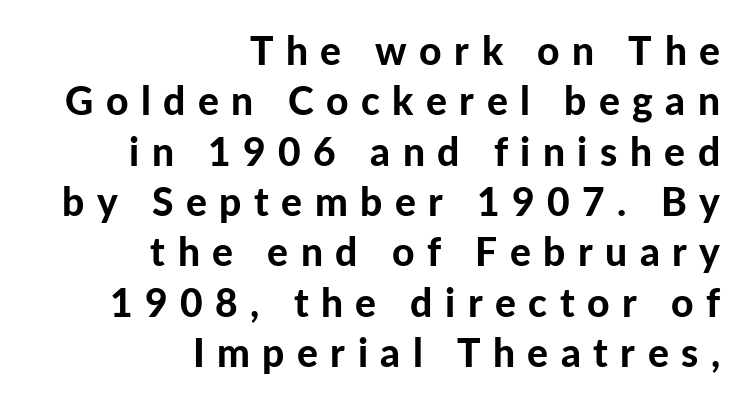
{"serif": "no", "italic": "no", "bold": "yes", "weight": "bold", "width": "normal", "stroke_contrast": "low", "x_height": "medium", "monospaced": "no", "underline": "no", "align": "right", "line_spacing": "normal", "line_spacing_ratio": 1.29, "letter_spacing": "wide", "letter_spacing_em": 0.32, "glyph_px": 39}
